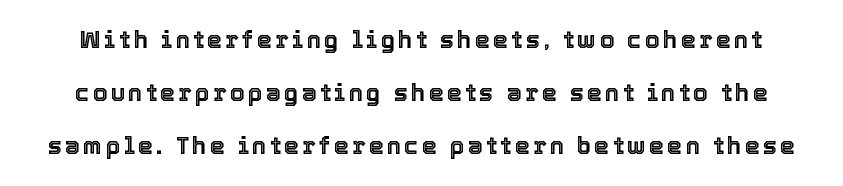
The image shows 24 px text type, upright; set loose line spacing (2.21x), not underlined.
